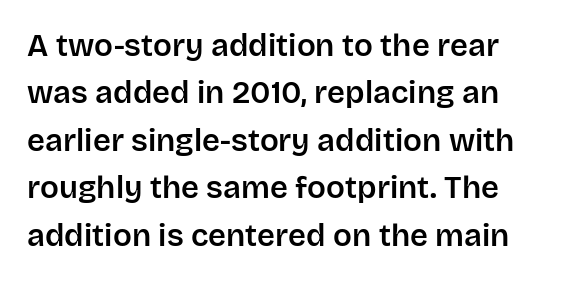
{"serif": "no", "italic": "no", "width": "normal", "stroke_contrast": "low", "x_height": "large", "monospaced": "no", "underline": "no", "line_spacing": "normal", "line_spacing_ratio": 1.53, "letter_spacing": "normal", "letter_spacing_em": 0.0, "glyph_px": 31}
